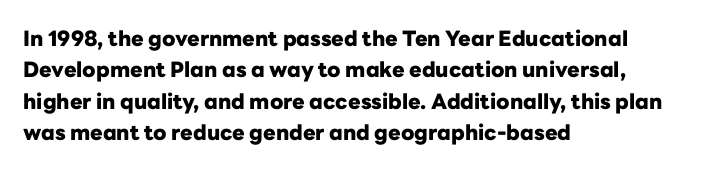
The passage shown is emphatically bold. The specimen reads as upright at a glance. Alignment: flush left. What stands out about the letter spacing? Nothing — it is the standard amount. The block of text has a typical density, with ordinary space between rows. The words here are not underlined.
